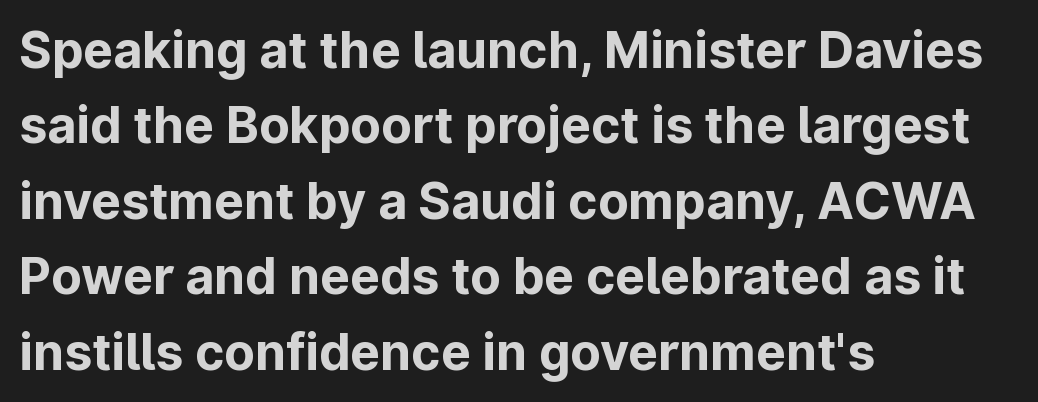
The image shows 50 px bold sans-serif type, upright; set left-aligned, normal line spacing (1.51x), normal letter spacing, not underlined; low stroke contrast and a medium x-height.
